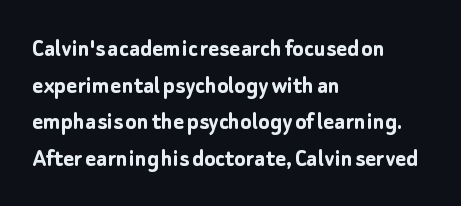
Caption: multi-line text, flush left, ragged right. Look at the tracking — it's just the regular setting, nothing added. Upright lettering throughout. The passage shown is emphatically bold. The passage shown is not underscored anywhere.
